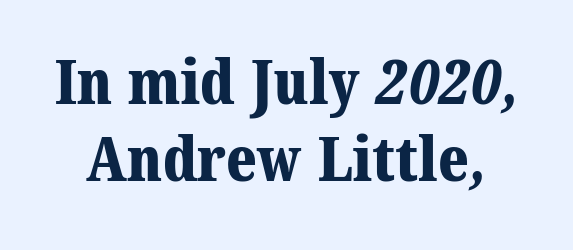
{"serif": "yes", "bold": "yes", "weight": "bold", "width": "normal", "stroke_contrast": "medium", "x_height": "medium", "monospaced": "no", "underline": "no", "line_spacing": "normal", "line_spacing_ratio": 1.25, "letter_spacing": "normal", "letter_spacing_em": 0.0, "glyph_px": 62}
